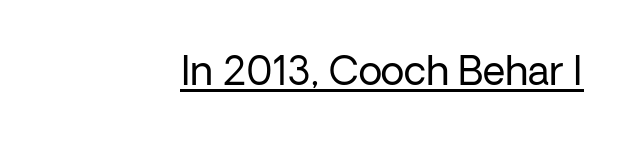
Q: Is the text bold? A: No.
Q: Is the text italic (slanted)? A: No, it is upright.
Q: Is the typeface a serif or a sans-serif typeface? A: Sans-serif.
Q: Is the text underlined? A: Yes.
Q: Is the spacing between letters normal or unusually wide? A: Normal.
Q: Width (condensed, normal, or wide)? A: Normal.
Q: Stroke contrast? A: Low.
Q: x-height? A: Medium.
Q: Monospaced? A: No.
